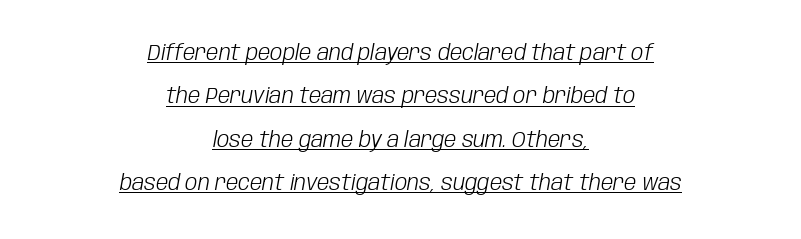
{"italic": "yes", "lean": "right", "slant_degrees": 10, "bold": "no", "underline": "yes", "align": "center", "line_spacing": "loose", "line_spacing_ratio": 1.97, "letter_spacing": "normal", "letter_spacing_em": 0.0, "glyph_px": 22}
